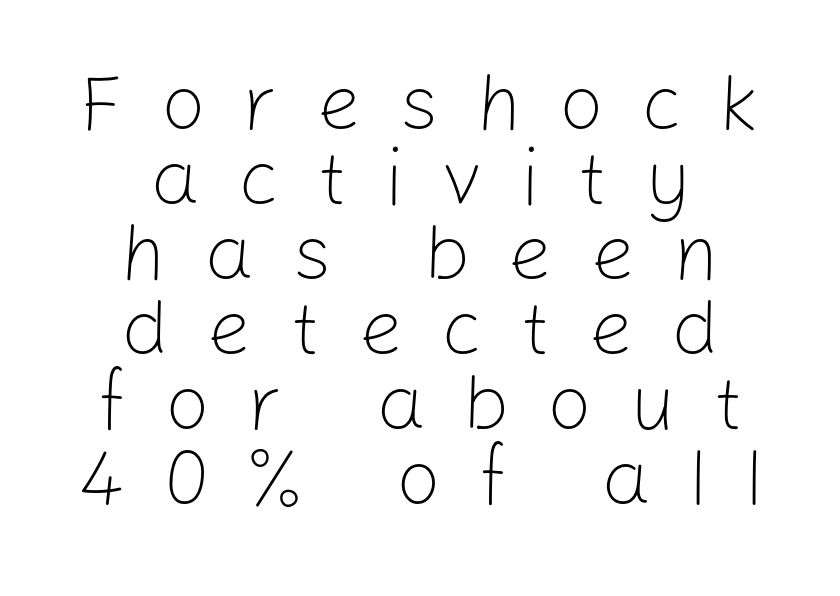
The image shows 79 px light sans-serif type, upright; set centered, tight line spacing (0.95x), unusually wide letter spacing (+0.47 em), not underlined; low stroke contrast and a medium x-height.
